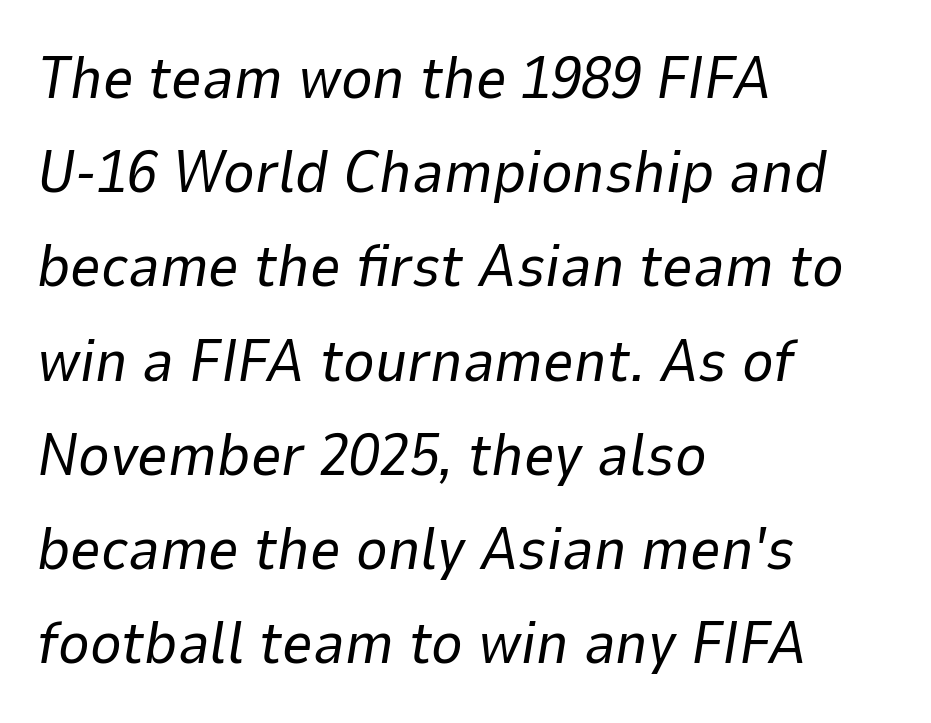
A light-to-regular cut is what we see here. These lines sit exactly where default settings would place them. Alignment: flush left. Short note: letters normally spaced. Check under the words: just untouched page.
